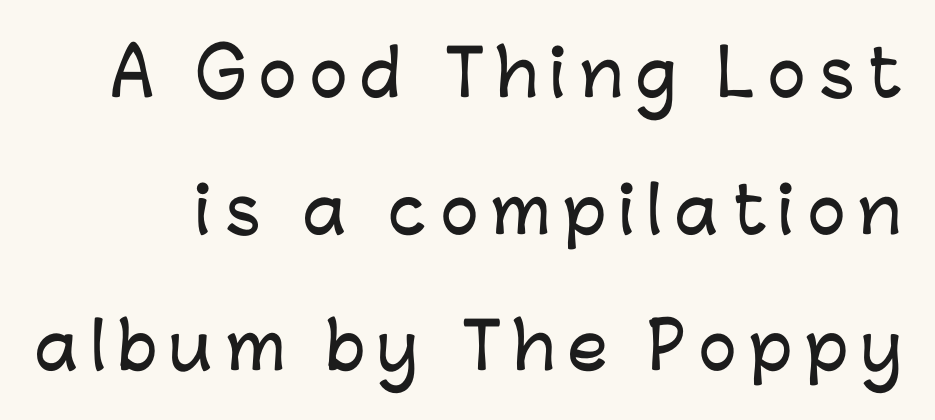
Plain, unruled lines of type. Is the letter spacing exaggerated? Yes — the characters are pushed far apart. What kind of face is this? One without serifs — a sans. Loosely led — the rows are spread out.
